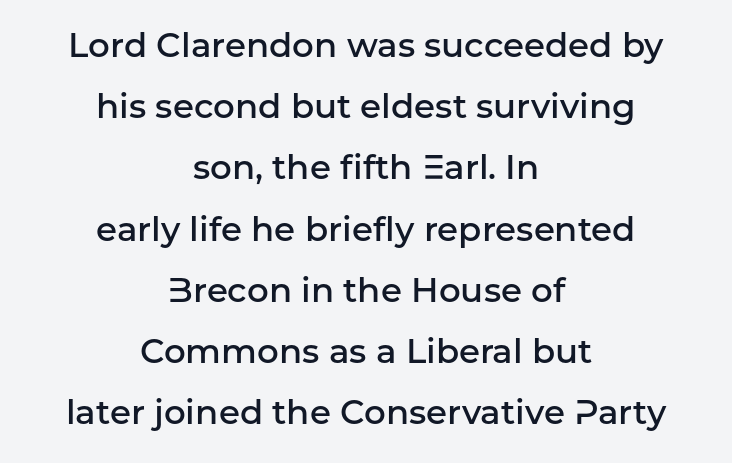
Centered paragraph, ragged on both sides. When letters stand straight like this, we call the style roman or upright. Nobody touched the tracking dial on this one. The characters look somewhat weighty, a semibold short of true bold. The string is rendered with underlining switched off. Proportional: the letters do not fall into vertical columns.
